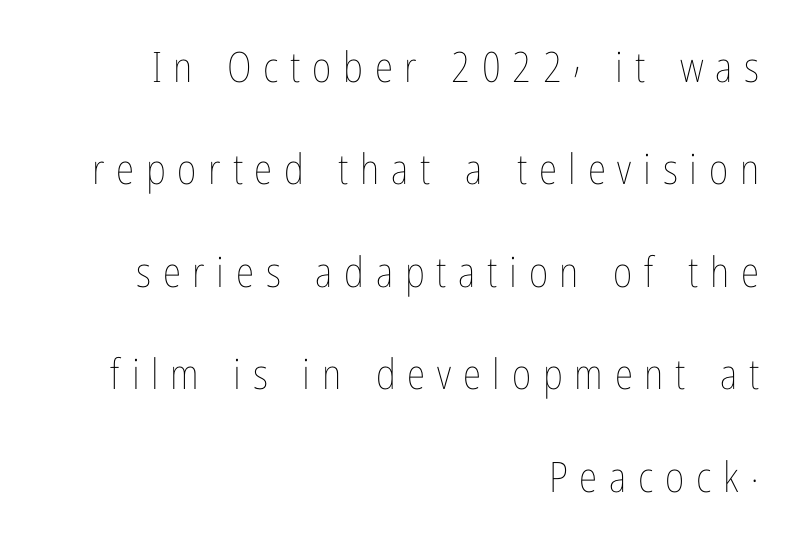
The image shows 42 px thin, condensed type, upright; set right-aligned, loose line spacing (2.44x), unusually wide letter spacing (+0.28 em), not underlined; low stroke contrast and a medium x-height.
